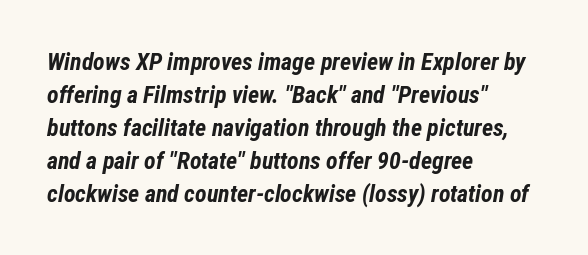
Q: Is the text bold? A: Yes.
Q: Is the text italic (slanted)? A: Yes, it leans right by about 12 degrees.
Q: Is the text underlined? A: No.
Q: How is the paragraph aligned? A: Left-aligned.
Q: Is the spacing between letters normal or unusually wide? A: Normal.
Q: Is the spacing between lines tight, normal or loose? A: Normal.
